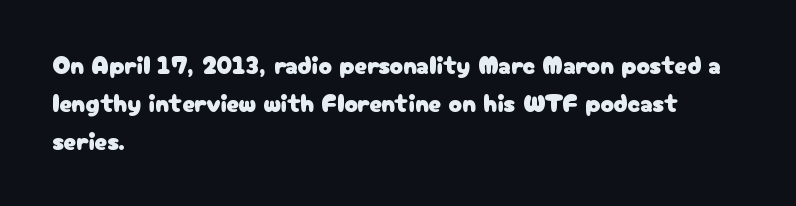
Descenders hang freely into open space. Teacher's note: observe the even left margin — that is flush-left alignment. The vertical gap from one line to the next is medium. If you drew a line through each stem, it would be perfectly vertical. The letters sit at their default tracking, neither squeezed nor spread.
